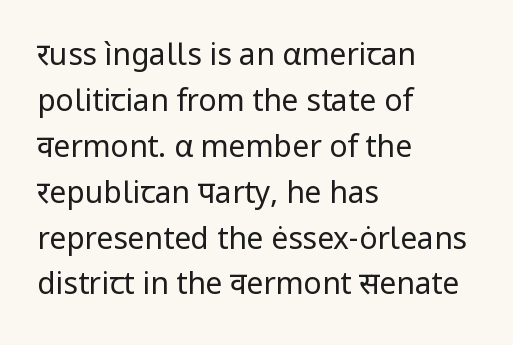
The image shows 30 px regular-weight sans-serif type, upright; set left-aligned, normal line spacing (1.53x), normal letter spacing, not underlined; low stroke contrast and a medium x-height.
